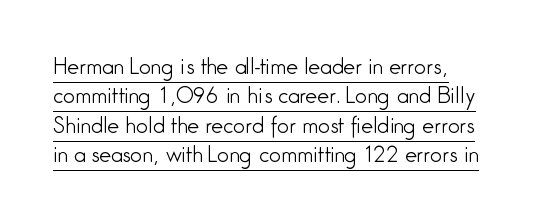
The image shows 21 px text type, upright; set normal line spacing (1.4x), normal letter spacing, underlined.
